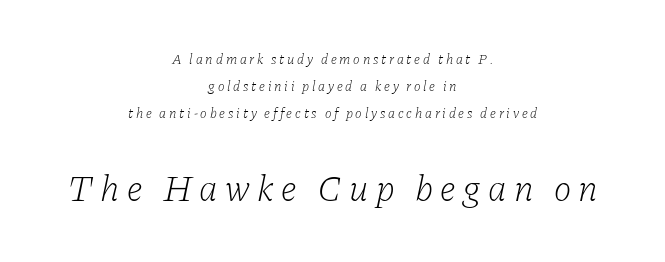
Q: Is the text bold? A: No.
Q: Is the text italic (slanted)? A: Yes, it leans right by about 11 degrees.
Q: Is the typeface a serif or a sans-serif typeface? A: Serif.
Q: Is the text underlined? A: No.
Q: How is the paragraph aligned? A: Centered.
Q: Is the spacing between letters normal or unusually wide? A: Unusually wide.
Q: Is the spacing between lines tight, normal or loose? A: Loose.
Q: Which block of text is set in a larger size, the first (top) or the second (bottom)? A: The second (bottom) one.
Q: Width (condensed, normal, or wide)? A: Normal.
Q: Stroke contrast? A: Low.
Q: x-height? A: Medium.
Q: Monospaced? A: No.
